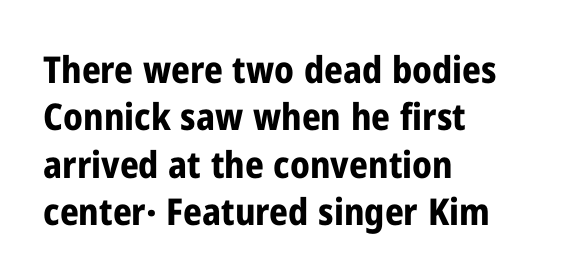
The paragraph has a hard left edge and a soft right edge. Here the designer chose a conventional face with non-uniform glyph widths. The passage shown has conventional tracking throughout. Each new line begins a customary step beneath the previous one.
